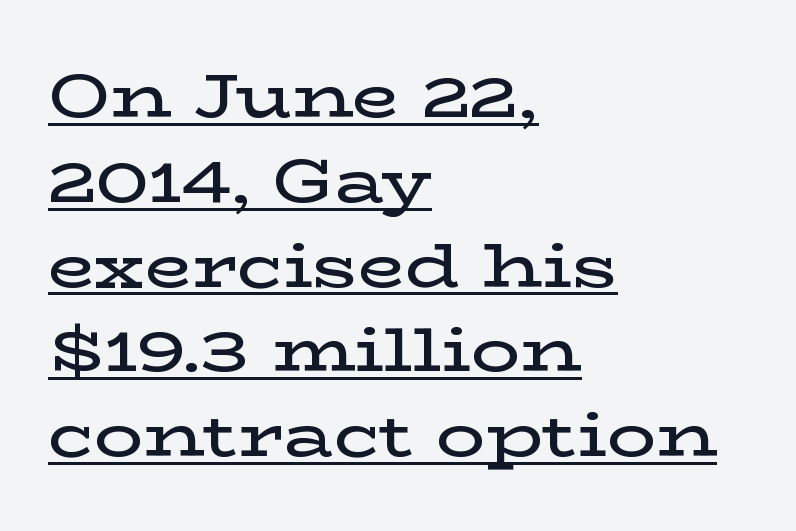
{"serif": "yes", "italic": "no", "bold": "semi", "weight": "semibold", "width": "wide", "stroke_contrast": "low", "x_height": "medium", "monospaced": "no", "underline": "yes", "align": "left", "line_spacing": "normal", "line_spacing_ratio": 1.39, "letter_spacing": "normal", "letter_spacing_em": 0.0, "glyph_px": 61}
